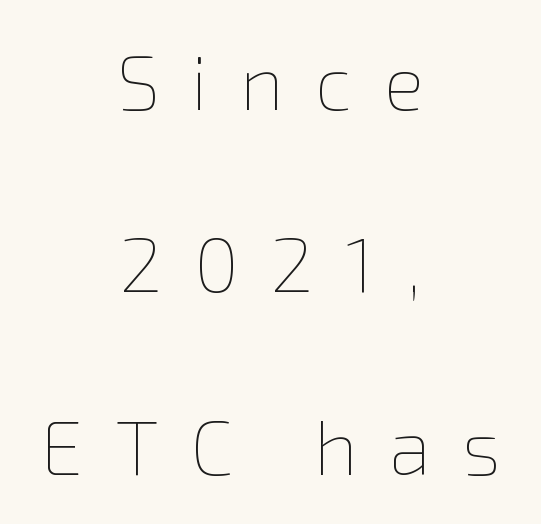
{"italic": "no", "bold": "no", "weight": "thin", "width": "normal", "stroke_contrast": "low", "x_height": "medium", "monospaced": "no", "underline": "no", "align": "center", "line_spacing": "loose", "line_spacing_ratio": 2.37, "letter_spacing": "wide", "letter_spacing_em": 0.41, "glyph_px": 77}
